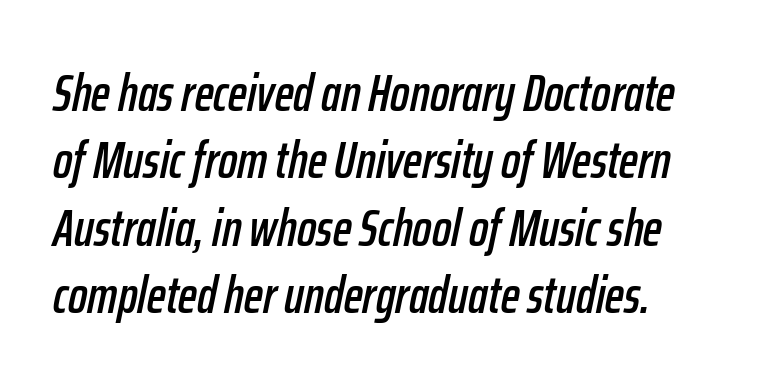
Descender tails drop into unmarked territory. The lettering tilts uniformly, giving the passage an italic look. No extra tracking has been applied to these lines. Horizontal bands of white between lines are of average thickness. This sample has the flowing, uneven cadence of proportional lettering.
